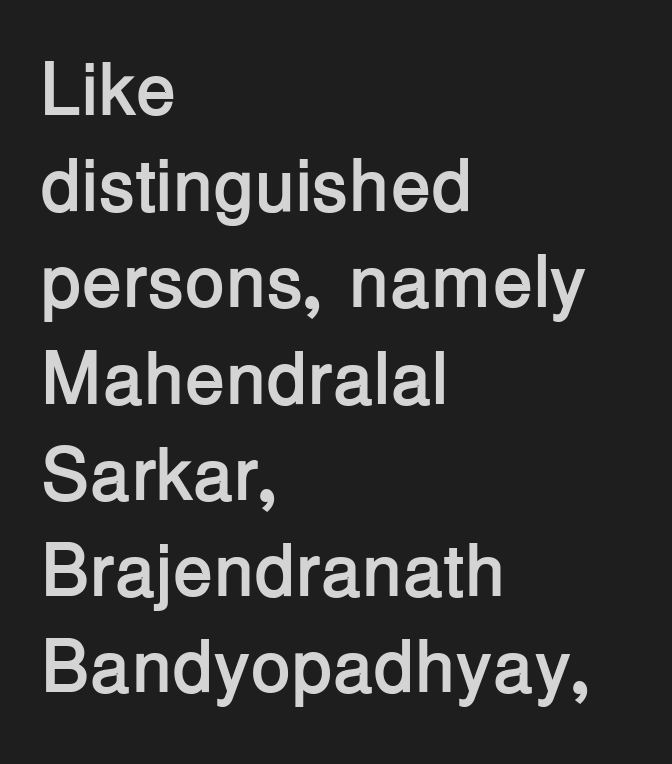
The tracking reads as untouched default to a designer's eye. Spacing verdict: proportional, widths tailored to each character. These words are printed bold, with thick strokes throughout. Honestly, there is no underline to notice here at all. Layout note: lines flush left. A normal amount of white space separates one row of letters from the next.
